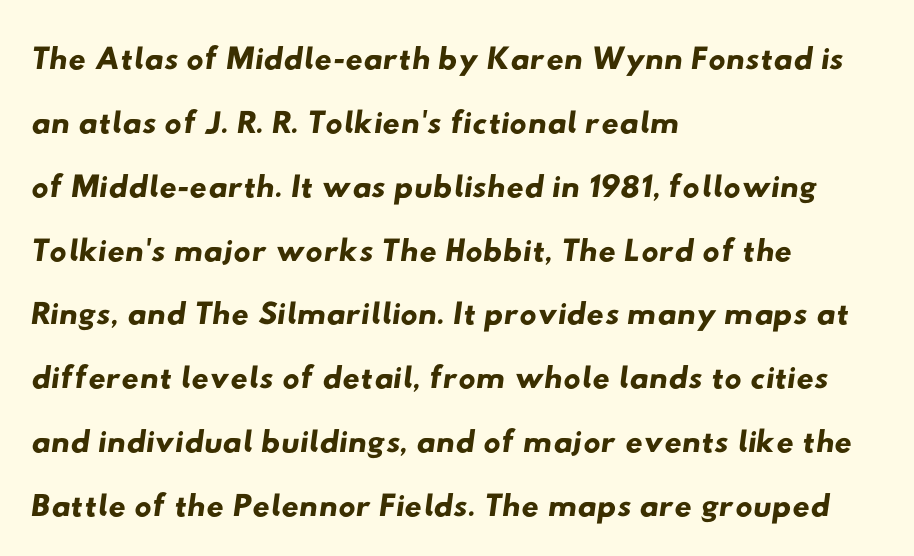
Q: Is the typeface a serif or a sans-serif typeface? A: Sans-serif.
Q: Is the text underlined? A: No.
Q: How is the paragraph aligned? A: Left-aligned.
Q: Is the spacing between letters normal or unusually wide? A: Normal.
Q: Is the spacing between lines tight, normal or loose? A: Normal.
Q: Width (condensed, normal, or wide)? A: Wide.
Q: Stroke contrast? A: Low.
Q: x-height? A: Small.
Q: Monospaced? A: No.
